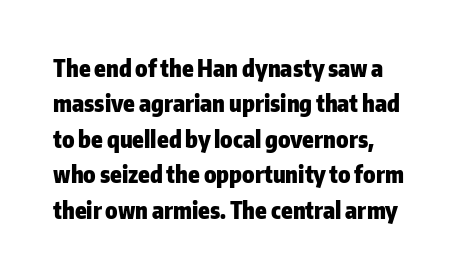
{"italic": "no", "bold": "yes", "underline": "no", "align": "left", "line_spacing": "normal", "line_spacing_ratio": 1.54, "letter_spacing": "normal", "letter_spacing_em": 0.0, "glyph_px": 23}
